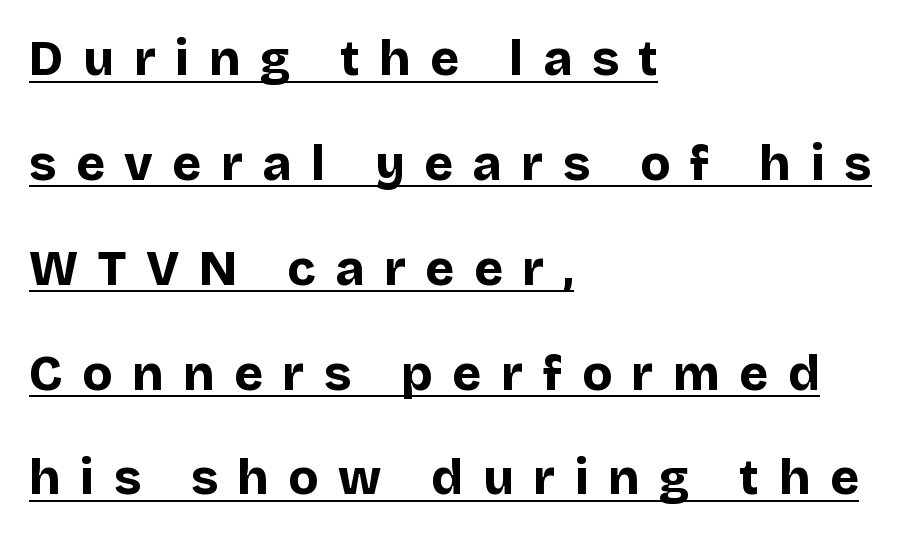
{"serif": "no", "italic": "no", "bold": "yes", "weight": "bold", "width": "normal", "stroke_contrast": "low", "x_height": "large", "monospaced": "no", "underline": "yes", "align": "left", "line_spacing": "loose", "line_spacing_ratio": 2.14, "letter_spacing": "wide", "letter_spacing_em": 0.4, "glyph_px": 49}
